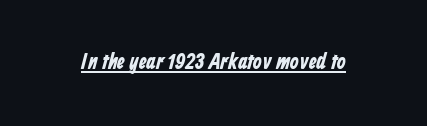
In designer terms, the underline attribute is active on this setting. Observe the ordinary spacing: letters are neighbours, not strangers. Weight: bold.
